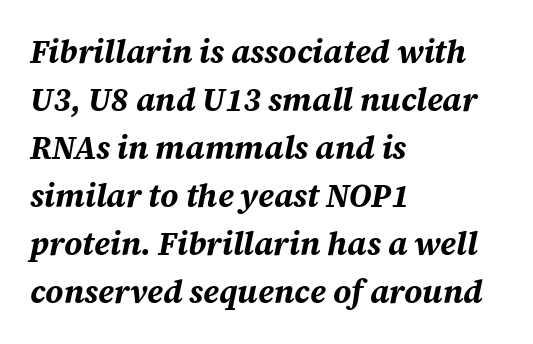
Q: Is the text bold? A: Yes.
Q: Is the text italic (slanted)? A: Yes, it leans right by about 12 degrees.
Q: Is the text underlined? A: No.
Q: How is the paragraph aligned? A: Left-aligned.
Q: Is the spacing between letters normal or unusually wide? A: Normal.
Q: Is the spacing between lines tight, normal or loose? A: Normal.
Q: Width (condensed, normal, or wide)? A: Normal.
Q: Stroke contrast? A: Medium.
Q: x-height? A: Large.
Q: Monospaced? A: No.
